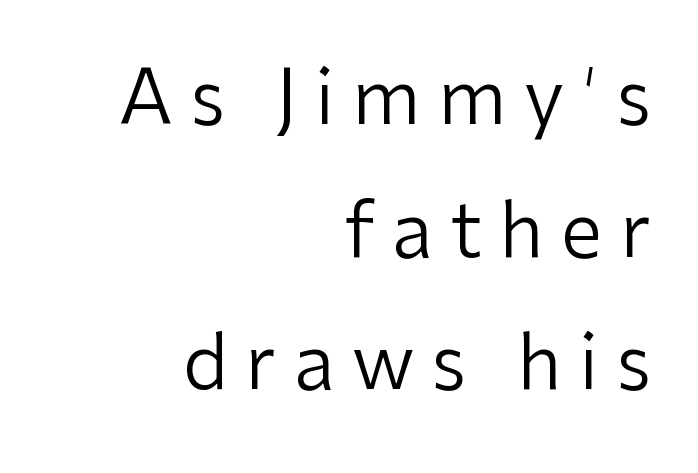
{"serif": "no", "italic": "no", "bold": "no", "weight": "regular", "width": "normal", "stroke_contrast": "low", "x_height": "medium", "monospaced": "no", "underline": "no", "align": "right", "line_spacing_ratio": 1.77, "letter_spacing": "wide", "letter_spacing_em": 0.23, "glyph_px": 75}
